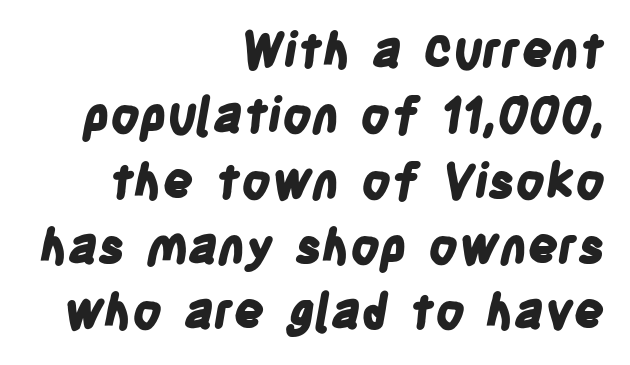
{"serif": "no", "bold": "yes", "weight": "bold", "width": "condensed", "stroke_contrast": "low", "x_height": "large", "monospaced": "no", "underline": "no", "align": "right", "line_spacing": "normal", "line_spacing_ratio": 1.36, "letter_spacing": "normal", "letter_spacing_em": 0.0, "glyph_px": 48}
